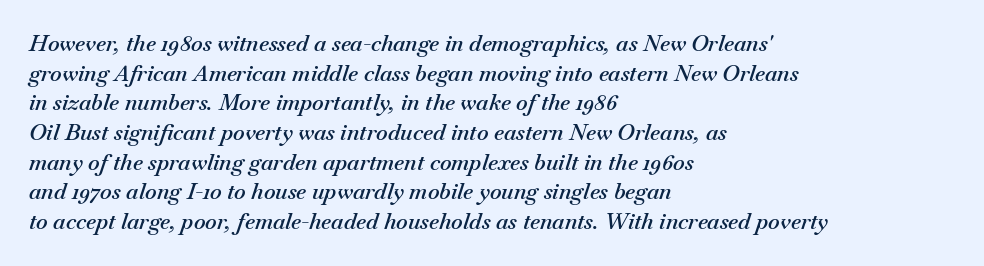
{"italic": "yes", "lean": "right", "slant_degrees": 18, "bold": "semi", "underline": "no", "align": "left", "line_spacing": "normal", "line_spacing_ratio": 1.35, "letter_spacing": "normal", "letter_spacing_em": 0.0, "glyph_px": 22}
